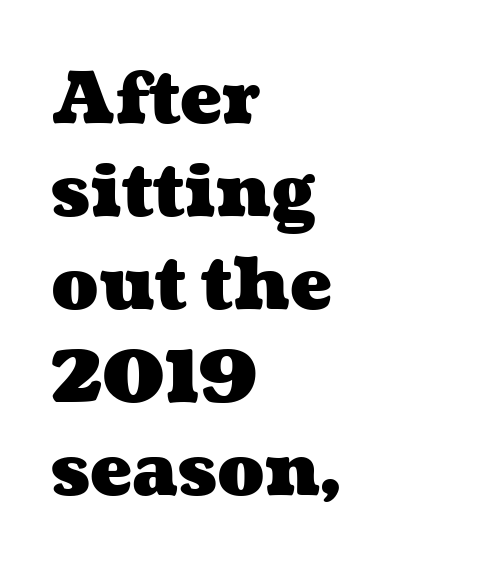
Q: Is the text bold? A: Yes.
Q: Is the text underlined? A: No.
Q: How is the paragraph aligned? A: Left-aligned.
Q: Is the spacing between letters normal or unusually wide? A: Normal.
Q: Is the spacing between lines tight, normal or loose? A: Normal.
Q: Width (condensed, normal, or wide)? A: Wide.
Q: Stroke contrast? A: Medium.
Q: x-height? A: Medium.
Q: Monospaced? A: No.
